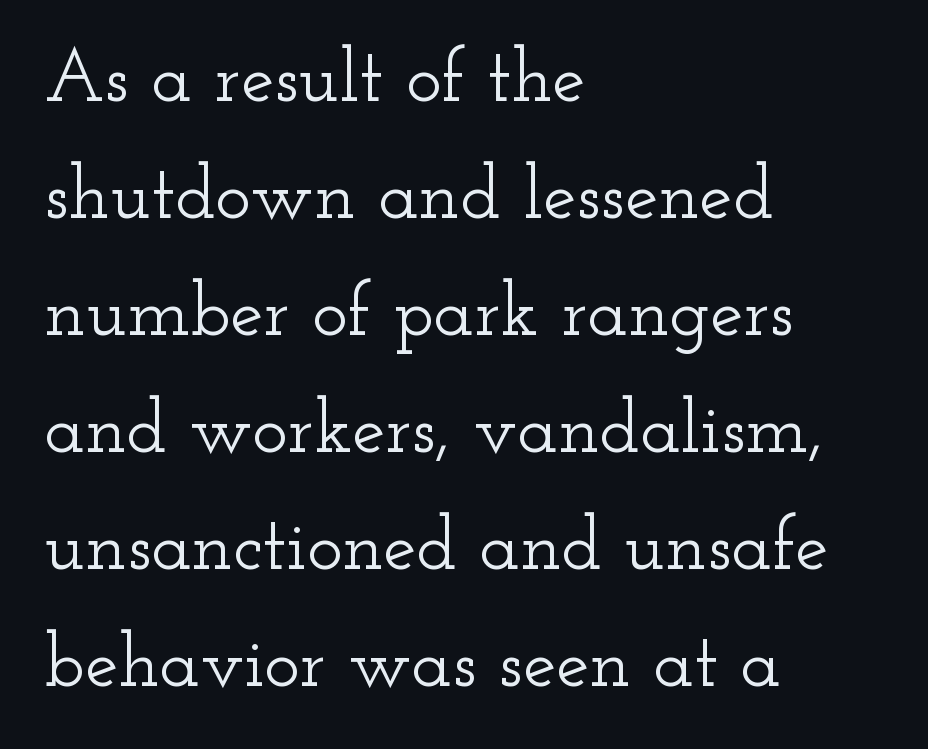
Q: Is the text italic (slanted)? A: No, it is upright.
Q: Is the typeface a serif or a sans-serif typeface? A: Serif.
Q: Is the text underlined? A: No.
Q: How is the paragraph aligned? A: Left-aligned.
Q: Is the spacing between letters normal or unusually wide? A: Normal.
Q: Is the spacing between lines tight, normal or loose? A: Normal.
Q: Width (condensed, normal, or wide)? A: Wide.
Q: Stroke contrast? A: Low.
Q: x-height? A: Small.
Q: Monospaced? A: No.
